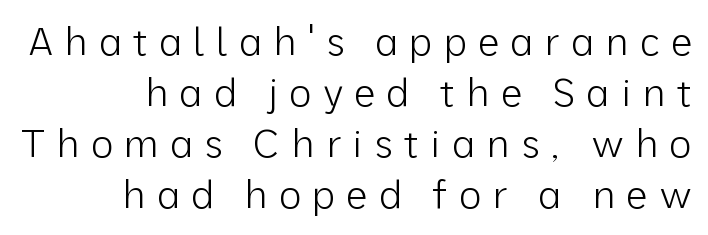
Q: Is the text bold? A: No.
Q: Is the text italic (slanted)? A: No, it is upright.
Q: Is the typeface a serif or a sans-serif typeface? A: Sans-serif.
Q: Is the text underlined? A: No.
Q: How is the paragraph aligned? A: Right-aligned.
Q: Is the spacing between letters normal or unusually wide? A: Unusually wide.
Q: Is the spacing between lines tight, normal or loose? A: Normal.
Q: Width (condensed, normal, or wide)? A: Normal.
Q: Stroke contrast? A: Low.
Q: x-height? A: Medium.
Q: Monospaced? A: No.
